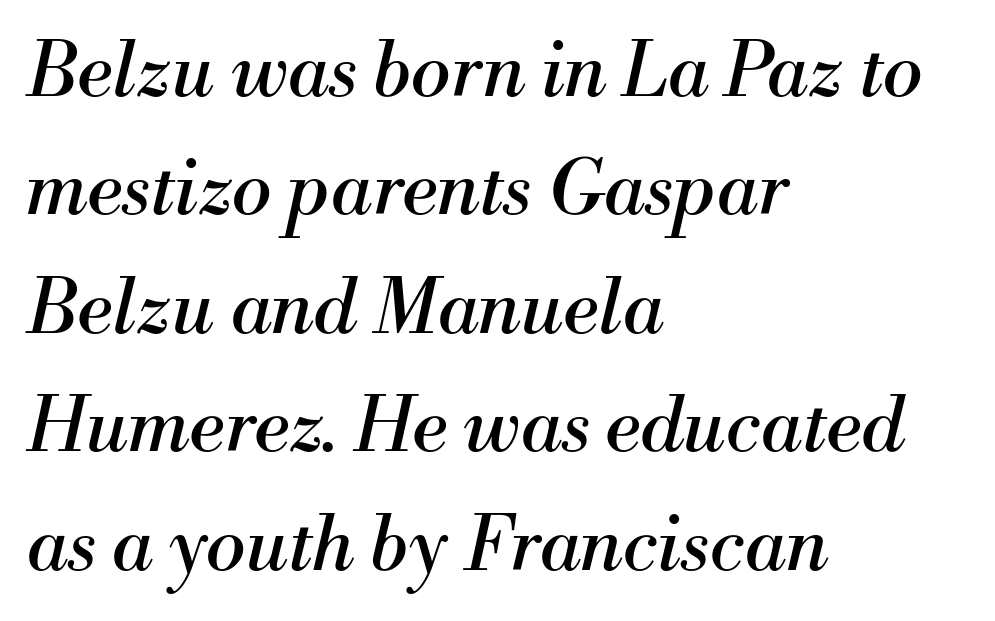
The image shows 75 px regular-weight serif type, italic (leaning right); set left-aligned, normal line spacing (1.58x), normal letter spacing, not underlined; medium stroke contrast and a small x-height.
